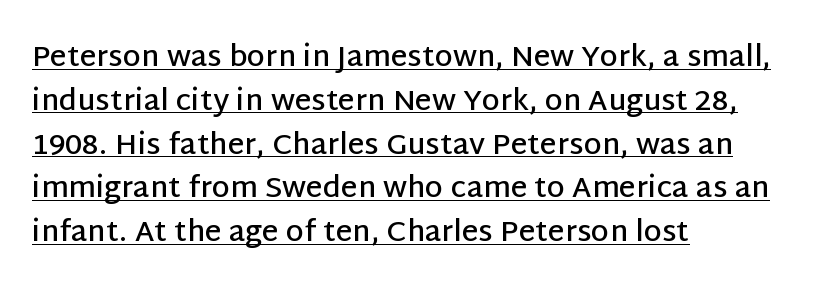
Q: Is the text bold? A: Semi-bold.
Q: Is the text italic (slanted)? A: No, it is upright.
Q: Is the typeface a serif or a sans-serif typeface? A: Sans-serif.
Q: Is the text underlined? A: Yes.
Q: How is the paragraph aligned? A: Left-aligned.
Q: Is the spacing between letters normal or unusually wide? A: Normal.
Q: Is the spacing between lines tight, normal or loose? A: Normal.
Q: Width (condensed, normal, or wide)? A: Normal.
Q: Stroke contrast? A: Low.
Q: x-height? A: Large.
Q: Monospaced? A: No.
